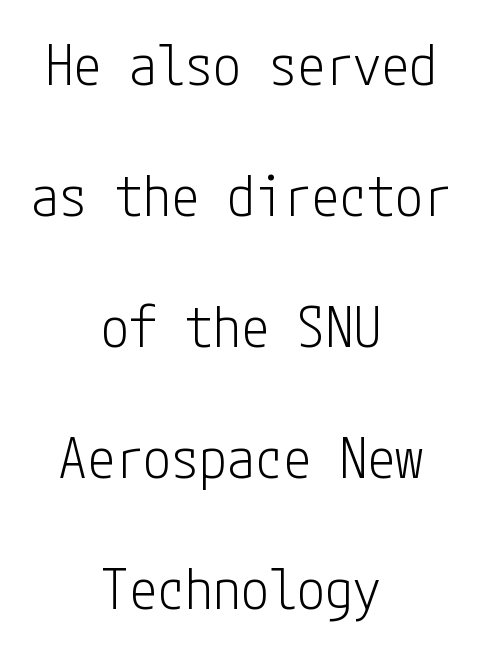
Weight: in the light-to-regular range. The font's upright variant was chosen for this text. Students, observe: this is what heavily led, spacious text looks like. The type family on display is of the sans-serif kind. Each row of text sits above clean, open space.
